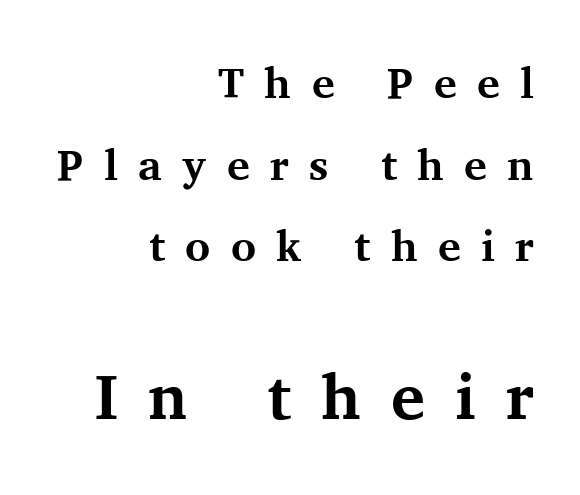
{"serif": "yes", "italic": "no", "bold": "yes", "weight": "bold", "width": "normal", "stroke_contrast": "medium", "x_height": "medium", "monospaced": "no", "underline": "no", "align": "right", "line_spacing": "loose", "line_spacing_ratio": 1.9, "letter_spacing": "wide", "letter_spacing_em": 0.47, "larger_block": "second", "size_ratio": 1.49, "glyph_px": 64}
